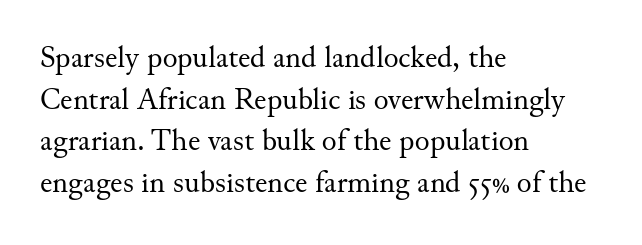
{"serif": "yes", "italic": "no", "bold": "no", "weight": "regular", "width": "normal", "stroke_contrast": "medium", "x_height": "small", "monospaced": "no", "underline": "no", "align": "left", "line_spacing": "normal", "line_spacing_ratio": 1.34, "letter_spacing": "normal", "letter_spacing_em": 0.0, "glyph_px": 31}
